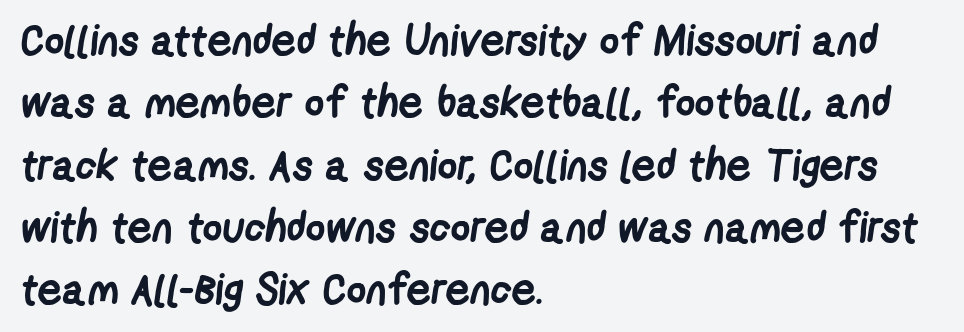
These lines stack with their left ends in a neat column. Character widths vary here, with narrow letters taking less room than wide ones. Weight: bold. Rows of type keep a routine distance in the vertical direction. This rendering features lettering with no underline. Serifs: no, the terminals of the letterforms are clean.
